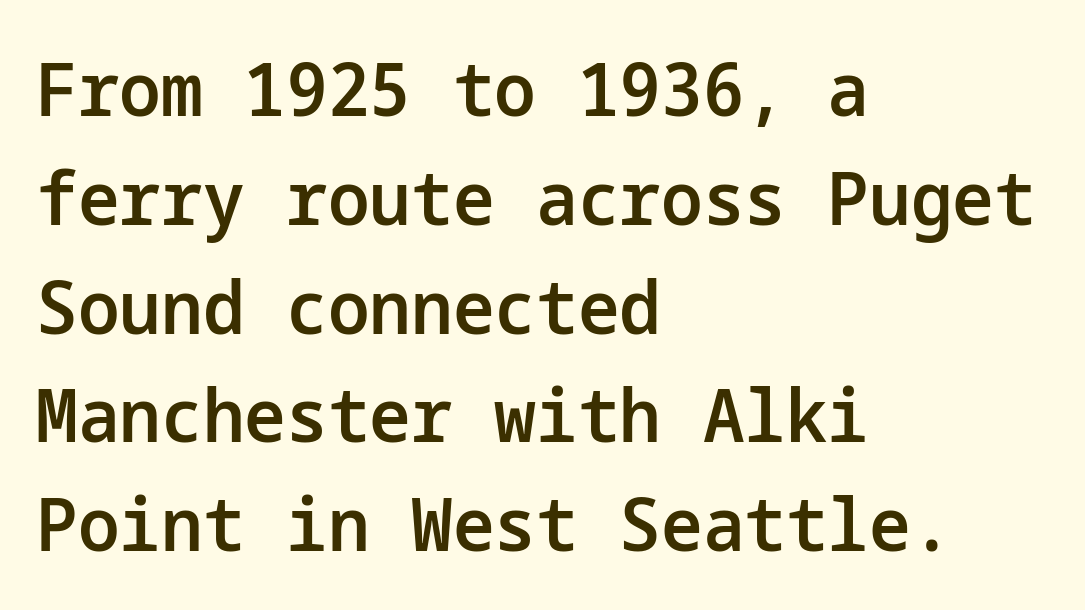
The image shows 74 px semibold sans-serif type, upright; set left-aligned, normal line spacing (1.47x), normal letter spacing, not underlined; low stroke contrast and a medium x-height.
